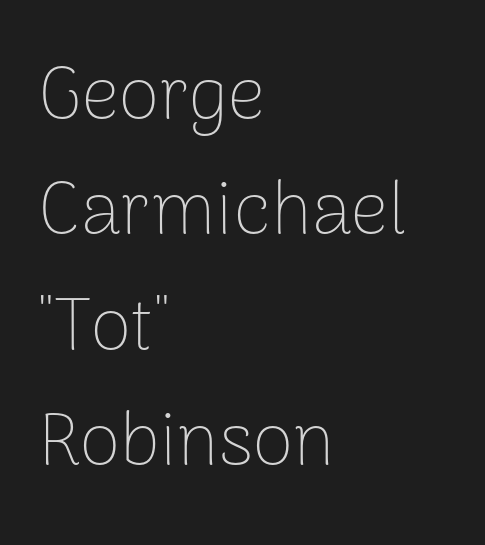
{"serif": "no", "italic": "no", "bold": "no", "weight": "thin", "width": "normal", "stroke_contrast": "low", "x_height": "medium", "monospaced": "no", "underline": "no", "align": "left", "line_spacing": "normal", "line_spacing_ratio": 1.56, "letter_spacing": "normal", "letter_spacing_em": 0.0, "glyph_px": 74}
